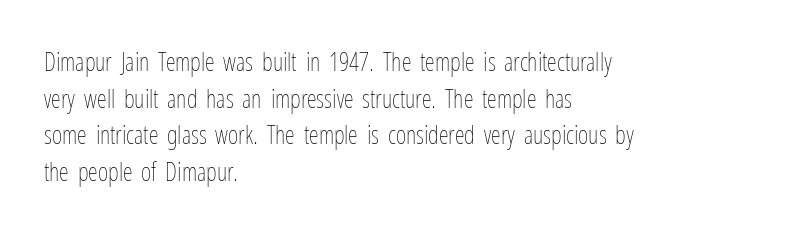
{"italic": "no", "bold": "no", "underline": "no", "align": "left", "line_spacing": "normal", "line_spacing_ratio": 1.47, "letter_spacing": "normal", "letter_spacing_em": 0.0, "glyph_px": 25}
